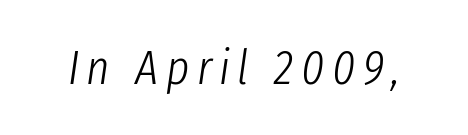
Q: Is the text bold? A: No.
Q: Is the text italic (slanted)? A: Yes, it leans right by about 8 degrees.
Q: Is the text underlined? A: No.
Q: Width (condensed, normal, or wide)? A: Condensed.
Q: Stroke contrast? A: Low.
Q: x-height? A: Medium.
Q: Monospaced? A: No.
